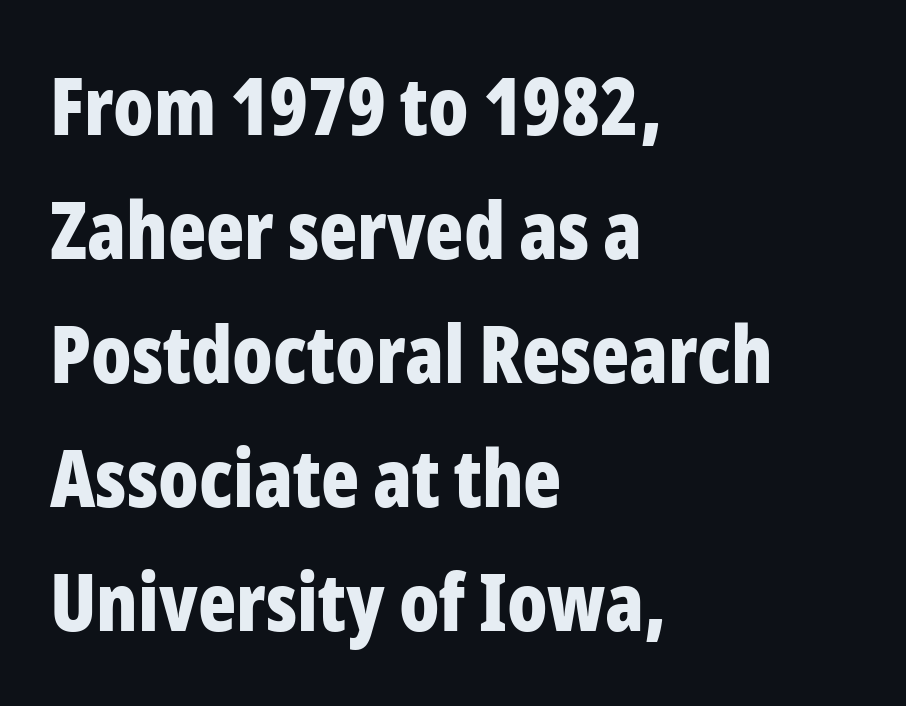
{"serif": "no", "italic": "no", "bold": "yes", "weight": "bold", "width": "condensed", "stroke_contrast": "low", "x_height": "medium", "monospaced": "no", "underline": "no", "align": "left", "line_spacing": "normal", "line_spacing_ratio": 1.57, "letter_spacing": "normal", "letter_spacing_em": 0.0, "glyph_px": 79}
